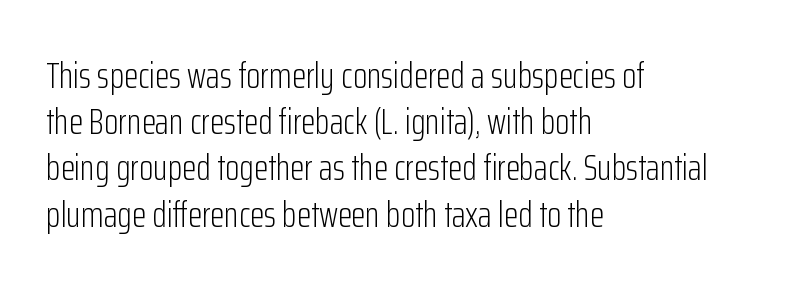
{"serif": "no", "italic": "no", "bold": "no", "weight": "light", "width": "condensed", "stroke_contrast": "low", "x_height": "medium", "monospaced": "no", "underline": "no", "align": "left", "line_spacing": "normal", "line_spacing_ratio": 1.25, "letter_spacing": "normal", "letter_spacing_em": 0.0, "glyph_px": 37}
